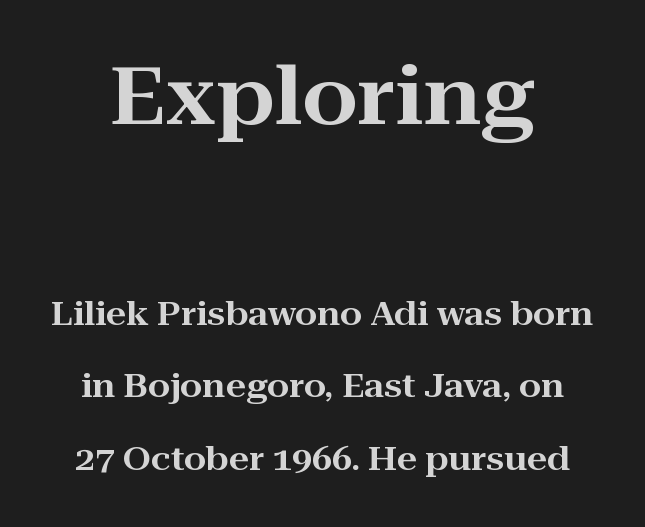
The image shows 80 px wide serif type, upright; set loose line spacing (2.27x), normal letter spacing, not underlined; the first (top) block is 2.5x larger; high stroke contrast and a medium x-height.
